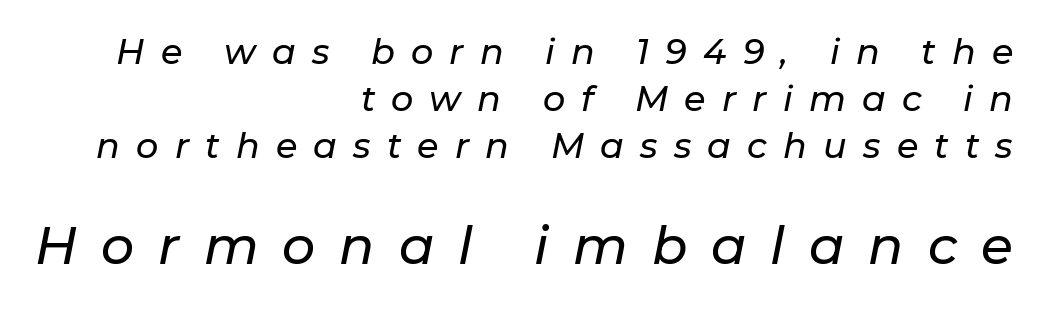
Q: Is the text italic (slanted)? A: Yes, it leans right by about 11 degrees.
Q: Is the text underlined? A: No.
Q: How is the paragraph aligned? A: Right-aligned.
Q: Is the spacing between letters normal or unusually wide? A: Unusually wide.
Q: Is the spacing between lines tight, normal or loose? A: Normal.
Q: Which block of text is set in a larger size, the first (top) or the second (bottom)? A: The second (bottom) one.
Q: Width (condensed, normal, or wide)? A: Normal.
Q: Stroke contrast? A: Low.
Q: x-height? A: Medium.
Q: Monospaced? A: No.
